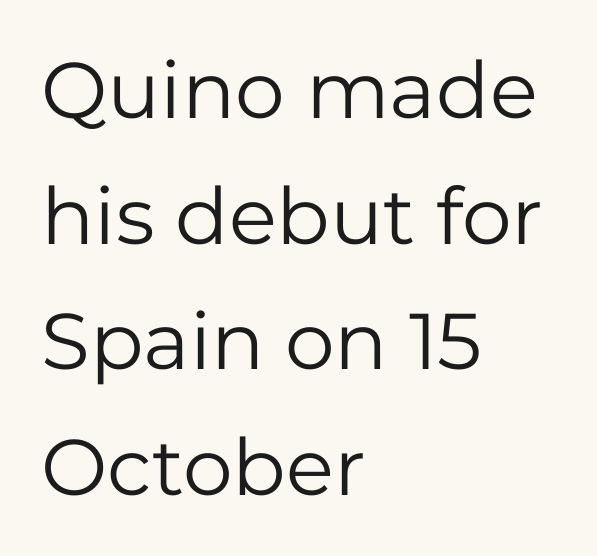
Q: Is the text bold? A: No.
Q: Is the text italic (slanted)? A: No, it is upright.
Q: Is the typeface a serif or a sans-serif typeface? A: Sans-serif.
Q: Is the text underlined? A: No.
Q: How is the paragraph aligned? A: Left-aligned.
Q: Is the spacing between letters normal or unusually wide? A: Normal.
Q: Is the spacing between lines tight, normal or loose? A: Normal.
Q: Width (condensed, normal, or wide)? A: Normal.
Q: Stroke contrast? A: Low.
Q: x-height? A: Medium.
Q: Monospaced? A: No.
